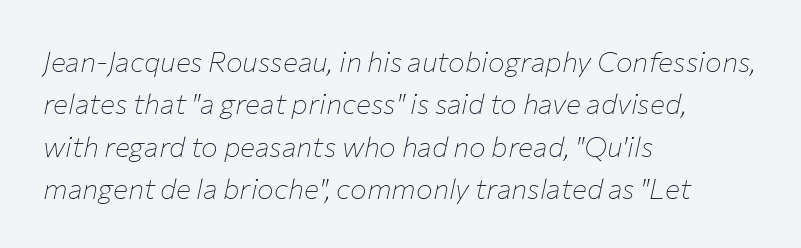
The image shows 28 px thin type, italic (leaning right); set left-aligned, normal line spacing (1.51x), normal letter spacing, not underlined; low stroke contrast and a medium x-height.
